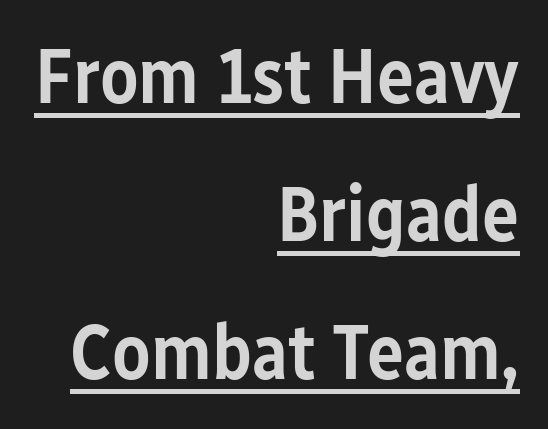
The image shows 78 px semibold, condensed sans-serif type, upright; set right-aligned, line spacing 1.77x, normal letter spacing, underlined; low stroke contrast and a medium x-height.
